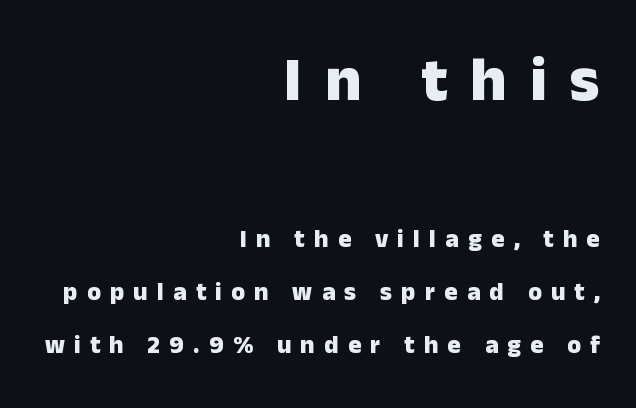
{"serif": "no", "italic": "no", "bold": "yes", "weight": "heavy", "width": "normal", "stroke_contrast": "low", "x_height": "medium", "monospaced": "no", "underline": "no", "align": "right", "line_spacing": "loose", "line_spacing_ratio": 2.13, "letter_spacing": "wide", "letter_spacing_em": 0.37, "larger_block": "first", "size_ratio": 2.52, "glyph_px": 63}
